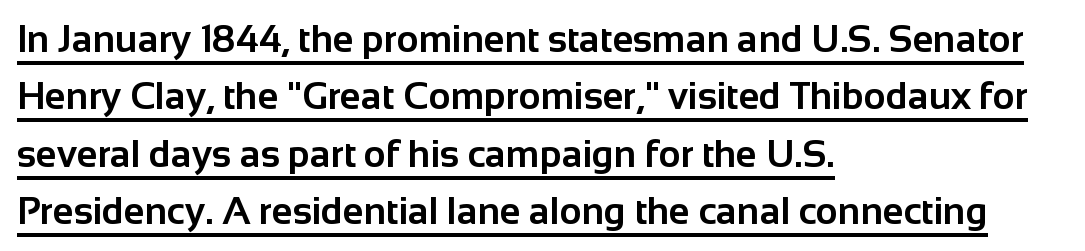
Q: Is the text bold? A: Yes.
Q: Is the text italic (slanted)? A: No, it is upright.
Q: Is the typeface a serif or a sans-serif typeface? A: Sans-serif.
Q: Is the text underlined? A: Yes.
Q: How is the paragraph aligned? A: Left-aligned.
Q: Is the spacing between letters normal or unusually wide? A: Normal.
Q: Is the spacing between lines tight, normal or loose? A: Normal.
Q: Width (condensed, normal, or wide)? A: Normal.
Q: Stroke contrast? A: Low.
Q: x-height? A: Medium.
Q: Monospaced? A: No.
